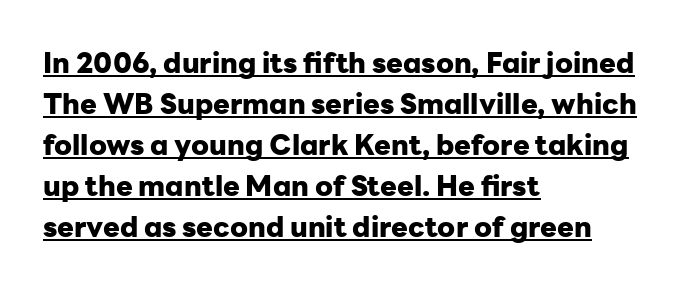
The image shows 28 px heavy sans-serif type, upright; set left-aligned, normal line spacing (1.46x), normal letter spacing, underlined; low stroke contrast and a medium x-height.
